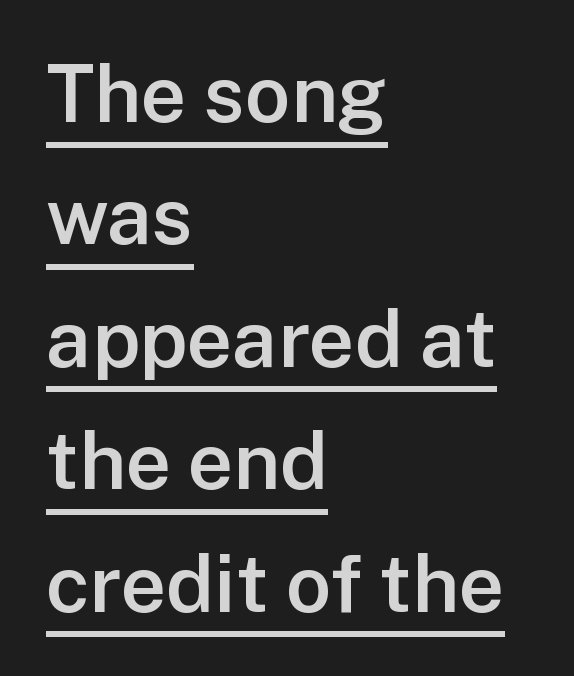
{"serif": "no", "italic": "no", "bold": "semi", "weight": "semibold", "width": "normal", "stroke_contrast": "low", "x_height": "medium", "monospaced": "no", "underline": "yes", "align": "left", "line_spacing": "normal", "line_spacing_ratio": 1.53, "letter_spacing": "normal", "letter_spacing_em": 0.0, "glyph_px": 80}
